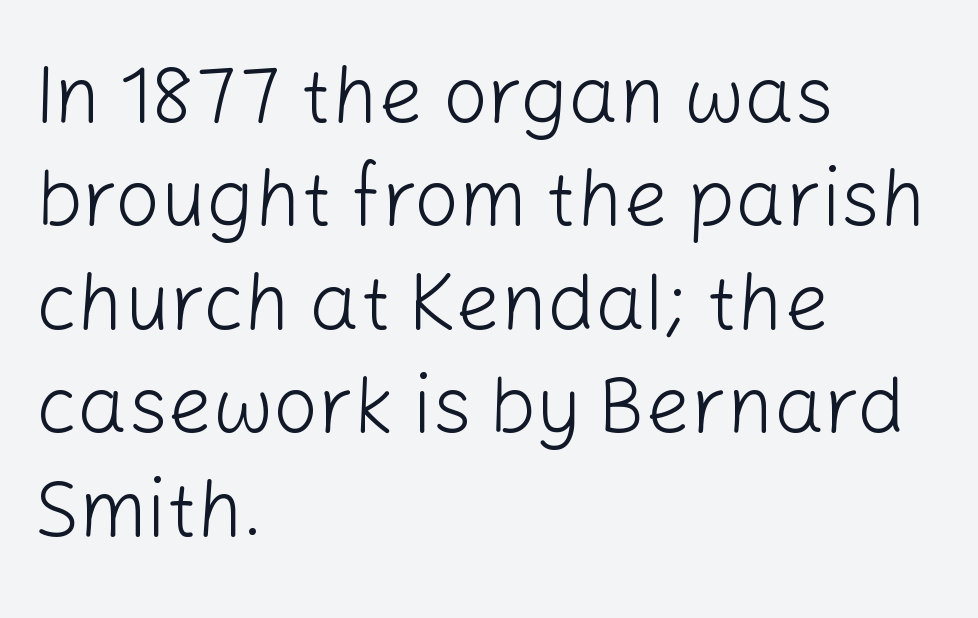
Q: Is the text bold? A: No.
Q: Is the text italic (slanted)? A: No, it is upright.
Q: Is the typeface a serif or a sans-serif typeface? A: Sans-serif.
Q: Is the text underlined? A: No.
Q: How is the paragraph aligned? A: Left-aligned.
Q: Is the spacing between letters normal or unusually wide? A: Normal.
Q: Is the spacing between lines tight, normal or loose? A: Normal.
Q: Width (condensed, normal, or wide)? A: Normal.
Q: Stroke contrast? A: Low.
Q: x-height? A: Medium.
Q: Monospaced? A: No.
